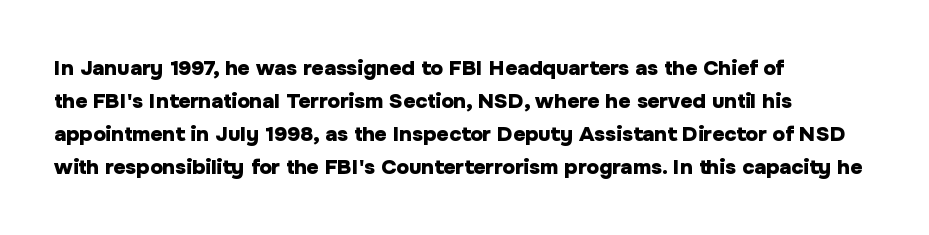
The image shows 21 px bold type, upright; set left-aligned, normal line spacing (1.57x), normal letter spacing, not underlined.
